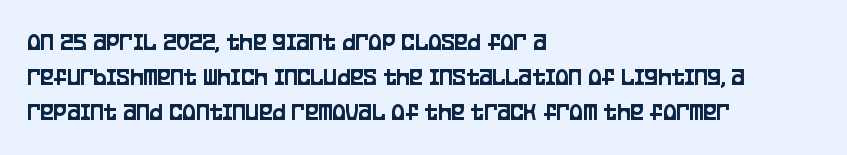
Q: Is the text italic (slanted)? A: No, it is upright.
Q: Is the text underlined? A: No.
Q: How is the paragraph aligned? A: Left-aligned.
Q: Is the spacing between letters normal or unusually wide? A: Normal.
Q: Is the spacing between lines tight, normal or loose? A: Normal.
